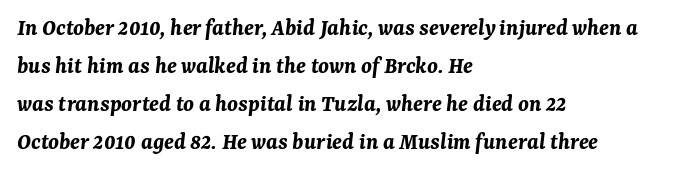
The compositor pushed each line to the left boundary. Type without underlining. The lines sit at an ordinary, default distance from one another. A dark, heavy texture on the line: the type is bold. Quick note: italic. What stands out about the letter spacing? Nothing — it is the standard amount.
